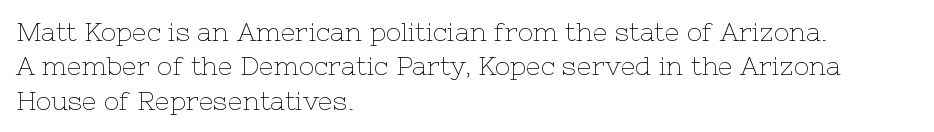
{"italic": "no", "bold": "no", "underline": "no", "align": "left", "line_spacing": "normal", "line_spacing_ratio": 1.32, "letter_spacing": "normal", "letter_spacing_em": 0.0, "glyph_px": 26}
